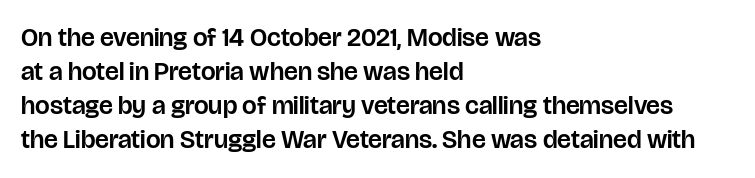
The passage is arranged the way most books set body copy — flush left. This is roman type, the default non-slanted kind. The rows are spaced the way most documents space them. The letterforms sit shoulder to shoulder at normal distance. Honestly, there is no underline to notice here at all.
